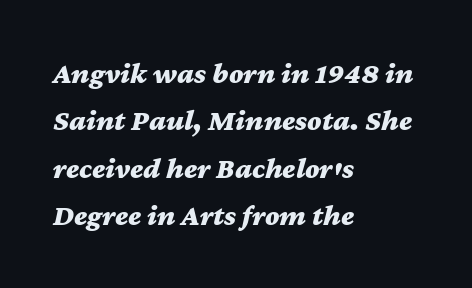
Q: Is the text bold? A: Yes.
Q: Is the text italic (slanted)? A: Yes, it leans right by about 12 degrees.
Q: Is the text underlined? A: No.
Q: How is the paragraph aligned? A: Left-aligned.
Q: Is the spacing between letters normal or unusually wide? A: Normal.
Q: Is the spacing between lines tight, normal or loose? A: Normal.
Q: Width (condensed, normal, or wide)? A: Wide.
Q: Stroke contrast? A: Medium.
Q: x-height? A: Medium.
Q: Monospaced? A: No.
